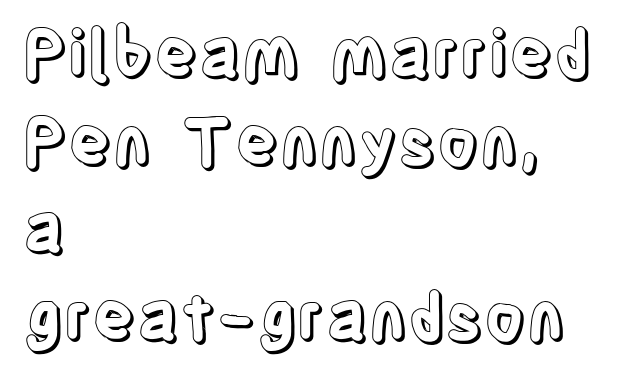
Q: Is the text italic (slanted)? A: No, it is upright.
Q: Is the text underlined? A: No.
Q: How is the paragraph aligned? A: Left-aligned.
Q: Is the spacing between letters normal or unusually wide? A: Normal.
Q: Is the spacing between lines tight, normal or loose? A: Normal.
Q: Width (condensed, normal, or wide)? A: Condensed.
Q: x-height? A: Large.
Q: Monospaced? A: No.
